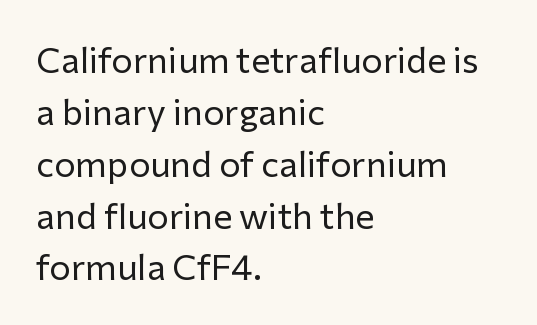
Just letters on the line, the space beneath them empty. Teacher's note: observe the even left margin — that is flush-left alignment. The line texture is even and compact thanks to regular tracking. This block has exactly the height ordinary leading produces. Is the type heavy? It reads as light-to-regular instead. The font's upright variant was chosen for this text.
